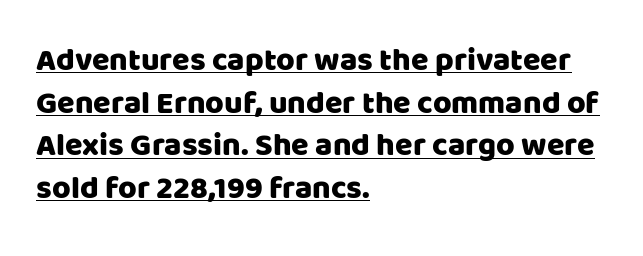
The image shows 32 px sans-serif type, upright; set left-aligned, normal line spacing (1.33x), normal letter spacing, underlined; low stroke contrast and a large x-height.
